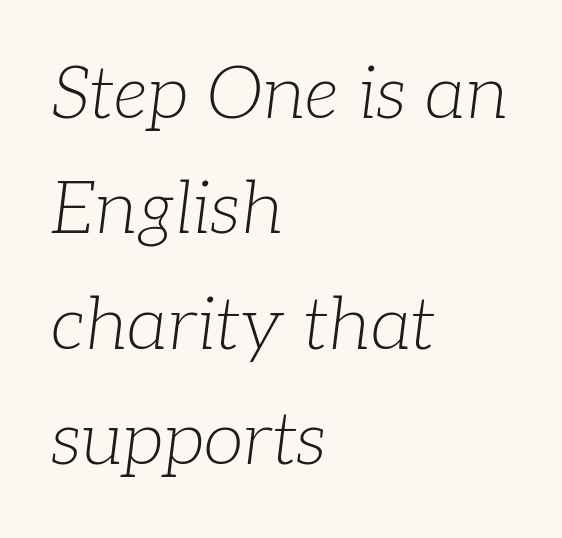
Check under the words: just untouched page. The rendering applies a slant to the glyphs. Observe the ordinary spacing: letters are neighbours, not strangers. Does the copy run flush right? No — it runs flush left. Varying glyph widths throughout — classic text-font behaviour.
